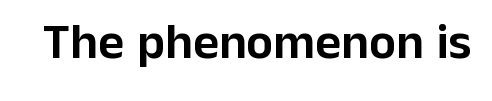
Q: Is the text italic (slanted)? A: No, it is upright.
Q: Is the typeface a serif or a sans-serif typeface? A: Sans-serif.
Q: Is the text underlined? A: No.
Q: Is the spacing between letters normal or unusually wide? A: Normal.
Q: Width (condensed, normal, or wide)? A: Normal.
Q: Stroke contrast? A: Low.
Q: x-height? A: Medium.
Q: Monospaced? A: No.
